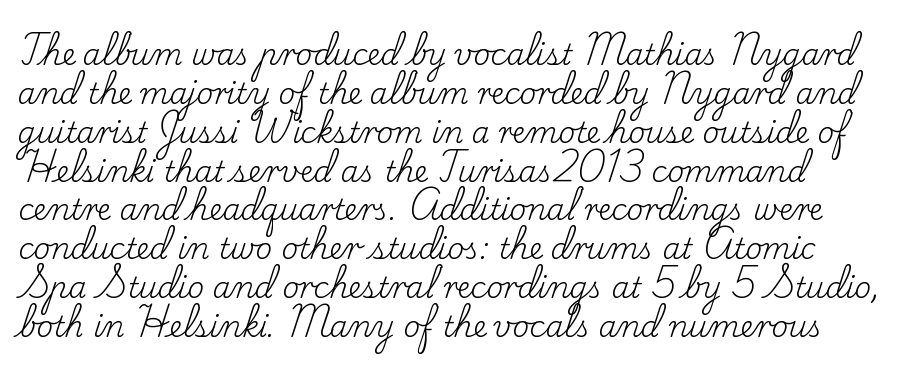
The image shows 29 px regular-weight serif type; set normal line spacing (1.34x), normal letter spacing, not underlined; low stroke contrast and a small x-height.
